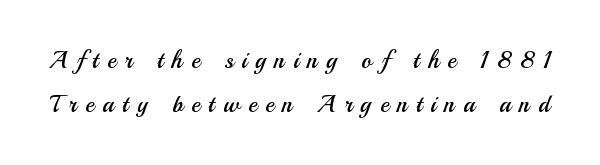
The image shows 24 px text type; set line spacing 1.83x, unusually wide letter spacing (+0.36 em), not underlined.
